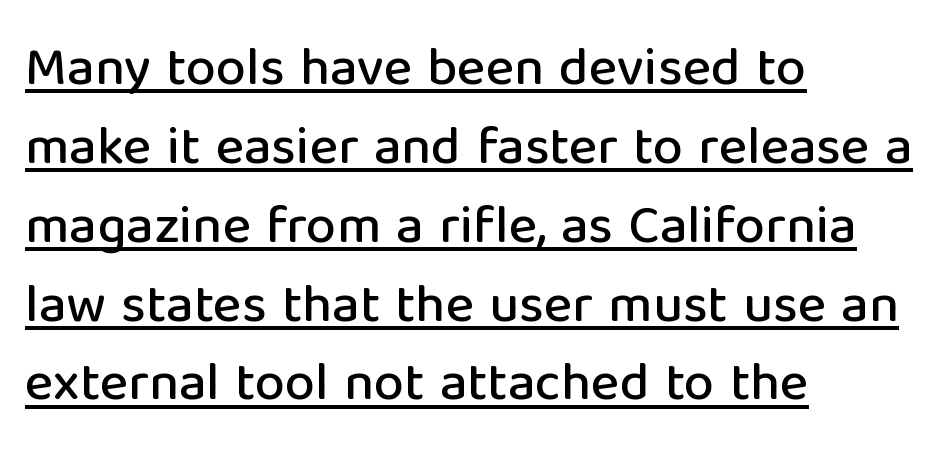
Q: Is the text italic (slanted)? A: No, it is upright.
Q: Is the typeface a serif or a sans-serif typeface? A: Sans-serif.
Q: Is the text underlined? A: Yes.
Q: How is the paragraph aligned? A: Left-aligned.
Q: Is the spacing between letters normal or unusually wide? A: Normal.
Q: Is the spacing between lines tight, normal or loose? A: Normal.
Q: Width (condensed, normal, or wide)? A: Normal.
Q: Stroke contrast? A: Low.
Q: x-height? A: Medium.
Q: Monospaced? A: No.
